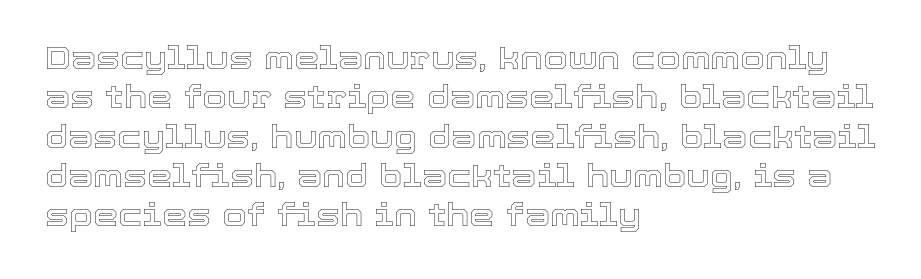
Students, note that the glyphs here touch the page at normal intervals. The letters advance in unequal steps, a hallmark of proportional type. Every character sits straight up, as roman type does. The setting favours the left margin, as ordinary paragraphs usually do. Clear beneath every line of the passage.
